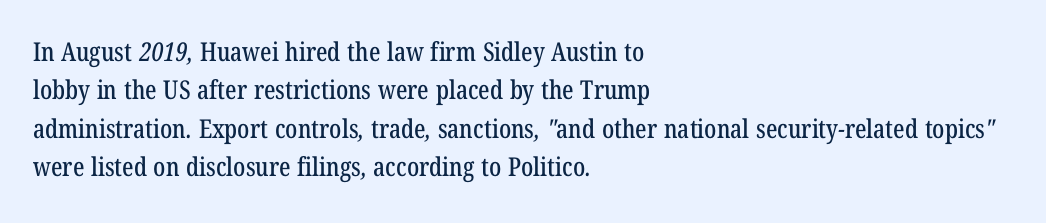
{"underline": "no", "align": "left", "line_spacing": "normal", "line_spacing_ratio": 1.48, "letter_spacing": "normal", "letter_spacing_em": 0.0, "glyph_px": 26}
